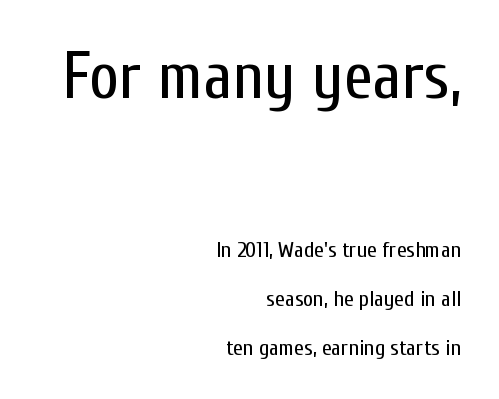
Posture: straight, roman, zero tilt. The leading is generous, giving the passage an open texture. The designer went with a sans here, leaving each stem footless. Glance below the letters and you will spot only blank space. How are the letters spaced? Ordinarily, with no added tracking.
